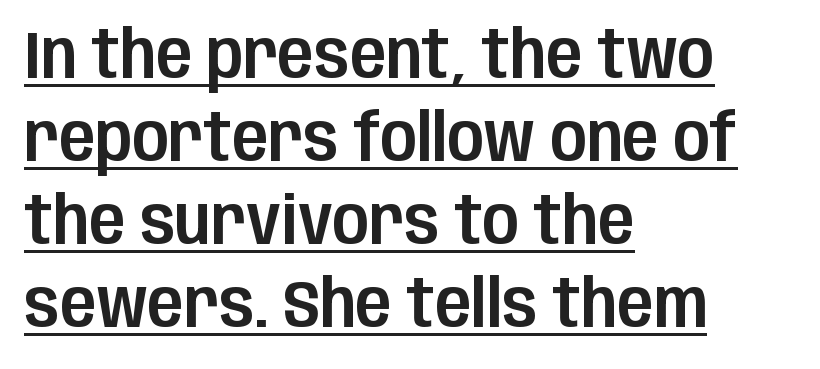
The image shows 67 px condensed sans-serif type, upright; set left-aligned, line spacing 1.24x, normal letter spacing, underlined; low stroke contrast and a large x-height.
